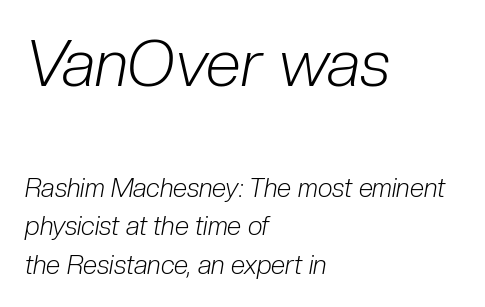
Of the two passages, the one on top uses the larger point size. Letter spacing: default. Line beginnings align vertically; line endings do not. Is the type slanted? Yes — the strokes lean at a clear angle. A typesetter would call this proportional, since set widths differ per character.
